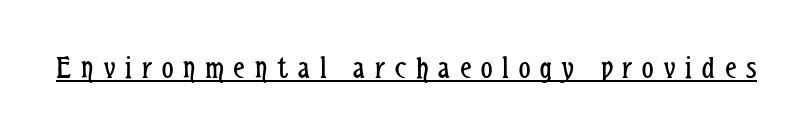
The image shows 32 px regular-weight, condensed sans-serif type, upright; set unusually wide letter spacing (+0.31 em), underlined; low stroke contrast and a medium x-height.
